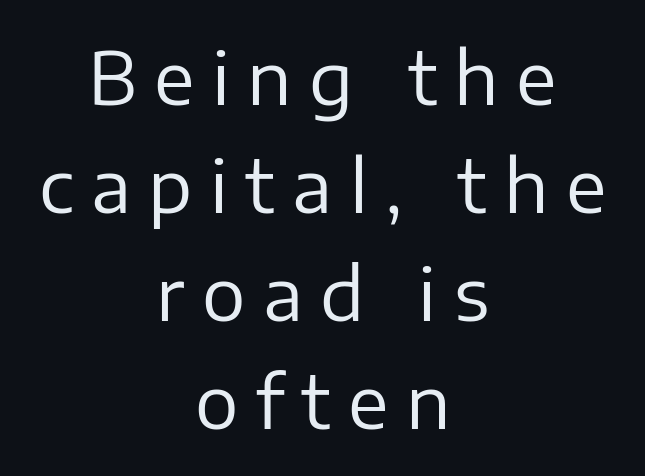
The rendering inserts visible extra space after every character. The rows are spaced the way most documents space them. The passage shown is typed in a proportional face where columns would drift. The font sits on the lighter half of the weight spectrum, regular included. A typesetter would mark this as roman, not italic.
